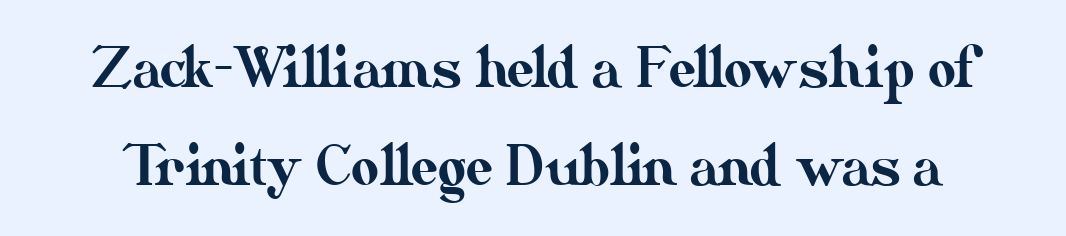
Q: Is the text italic (slanted)? A: No, it is upright.
Q: Is the text underlined? A: No.
Q: Is the spacing between letters normal or unusually wide? A: Normal.
Q: Width (condensed, normal, or wide)? A: Normal.
Q: Stroke contrast? A: Medium.
Q: x-height? A: Small.
Q: Monospaced? A: No.
